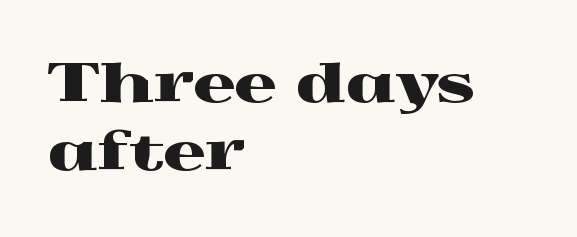
{"serif": "yes", "italic": "no", "width": "wide", "x_height": "medium", "monospaced": "no", "underline": "no", "align": "left", "line_spacing": "normal", "line_spacing_ratio": 1.3, "letter_spacing": "normal", "letter_spacing_em": 0.0, "glyph_px": 52}
